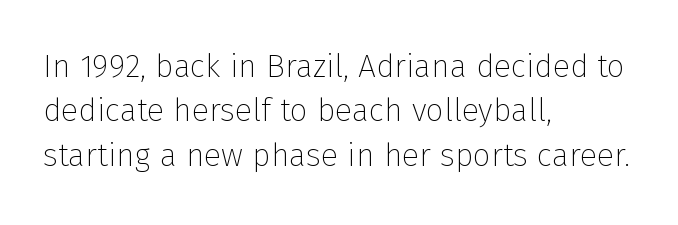
The image shows 32 px thin sans-serif type, upright; set left-aligned, normal line spacing (1.39x), normal letter spacing, not underlined; low stroke contrast and a medium x-height.
